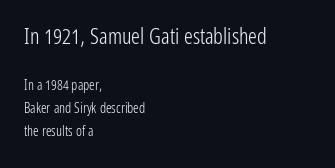
Q: Is the text bold? A: No.
Q: Is the text italic (slanted)? A: No, it is upright.
Q: Is the text underlined? A: No.
Q: How is the paragraph aligned? A: Left-aligned.
Q: Is the spacing between letters normal or unusually wide? A: Normal.
Q: Is the spacing between lines tight, normal or loose? A: Normal.
Q: Which block of text is set in a larger size, the first (top) or the second (bottom)? A: The first (top) one.
